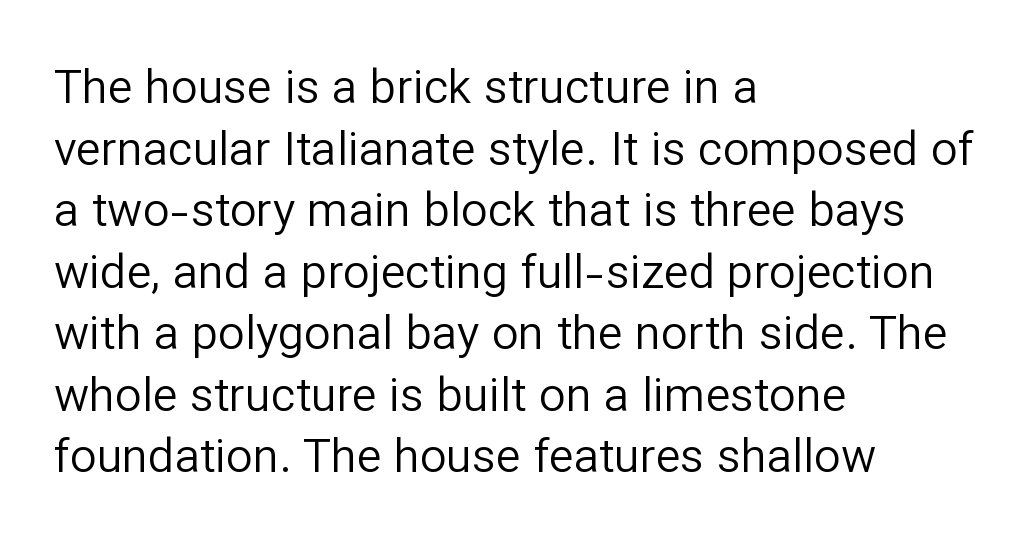
The rendering uses natural spacing where letterforms have individual widths. The axis of the letterforms is exactly vertical. A light-to-regular cut is what we see here. A normal amount of white space separates one row of letters from the next. Nothing unusual about the tracking: characters are spaced as the font intends.
